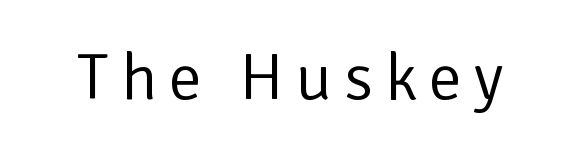
Q: Is the text bold? A: No.
Q: Is the text italic (slanted)? A: No, it is upright.
Q: Is the typeface a serif or a sans-serif typeface? A: Sans-serif.
Q: Is the text underlined? A: No.
Q: Width (condensed, normal, or wide)? A: Normal.
Q: Stroke contrast? A: Low.
Q: x-height? A: Medium.
Q: Monospaced? A: No.
